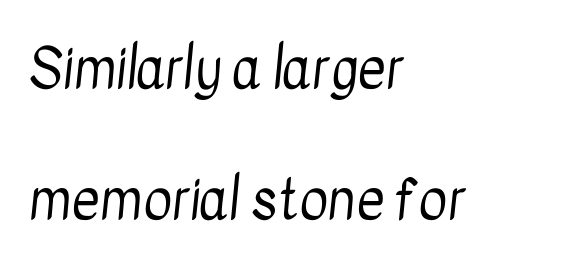
{"serif": "no", "bold": "no", "weight": "regular", "width": "condensed", "stroke_contrast": "low", "x_height": "medium", "monospaced": "no", "underline": "no", "align": "left", "line_spacing": "loose", "line_spacing_ratio": 2.38, "letter_spacing": "normal", "letter_spacing_em": 0.0, "glyph_px": 55}
